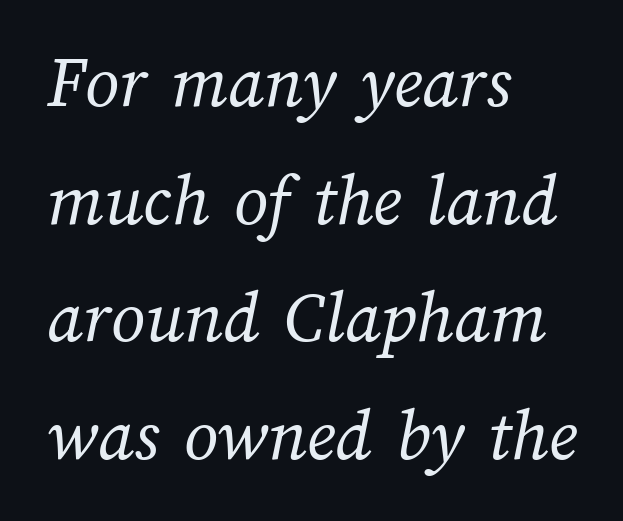
The image shows 75 px regular-weight type; set left-aligned, normal line spacing (1.57x), normal letter spacing, not underlined; medium stroke contrast and a medium x-height.
